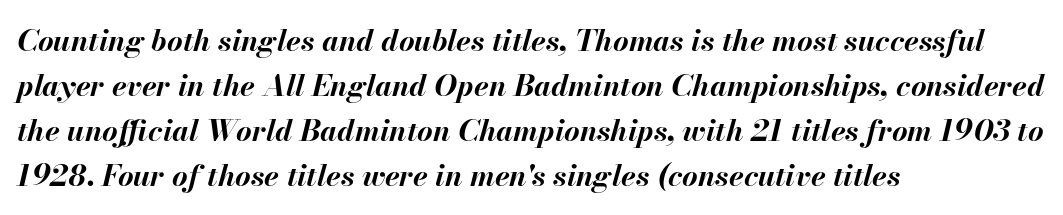
The image shows 30 px bold type, italic (leaning right); set left-aligned, normal line spacing (1.5x), normal letter spacing, not underlined; medium stroke contrast and a small x-height.
